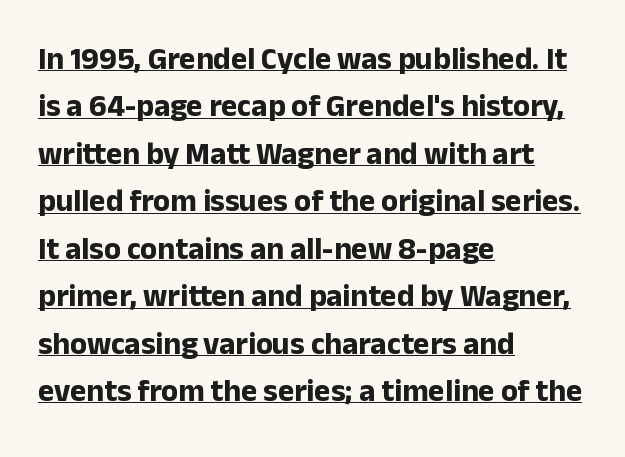
Q: Is the text bold? A: Yes.
Q: Is the text italic (slanted)? A: No, it is upright.
Q: Is the typeface a serif or a sans-serif typeface? A: Sans-serif.
Q: Is the text underlined? A: Yes.
Q: How is the paragraph aligned? A: Left-aligned.
Q: Is the spacing between letters normal or unusually wide? A: Normal.
Q: Is the spacing between lines tight, normal or loose? A: Normal.
Q: Width (condensed, normal, or wide)? A: Normal.
Q: Stroke contrast? A: Low.
Q: x-height? A: Medium.
Q: Monospaced? A: No.
